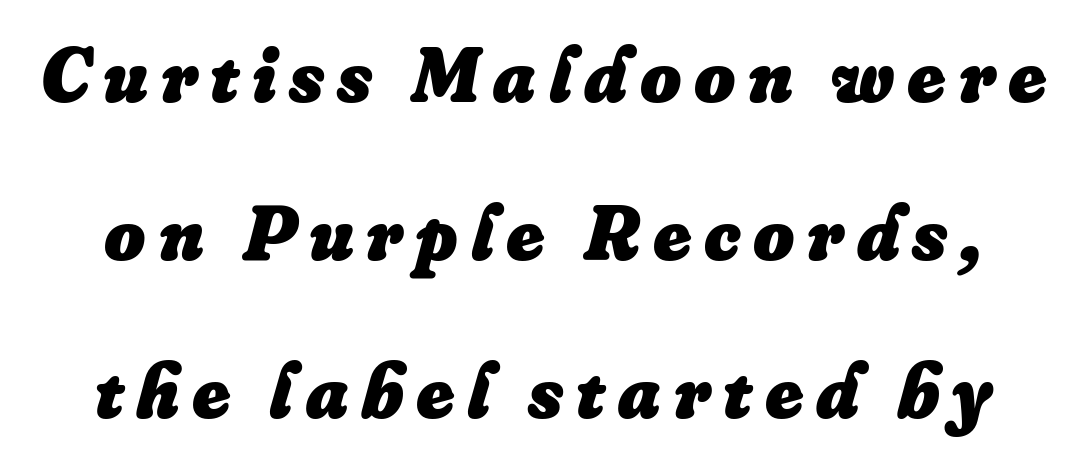
I'd describe the lettering as bold — thick and assertive. The strip under each line holds only bare page. The whole block is typeset with a tilt. The rendering uses natural spacing where letterforms have individual widths.
